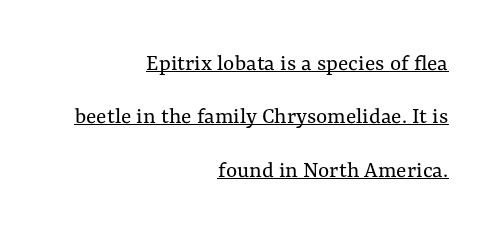
The image shows 24 px text type, upright; set right-aligned, loose line spacing (2.22x), normal letter spacing, underlined.
